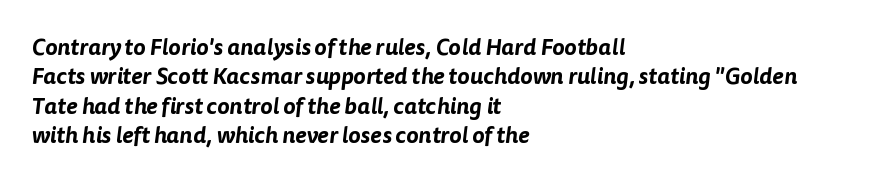
Q: Is the text underlined? A: No.
Q: How is the paragraph aligned? A: Left-aligned.
Q: Is the spacing between letters normal or unusually wide? A: Normal.
Q: Is the spacing between lines tight, normal or loose? A: Normal.
